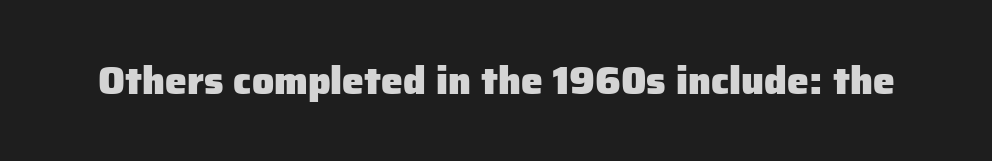
{"serif": "no", "italic": "no", "bold": "yes", "weight": "heavy", "width": "normal", "stroke_contrast": "low", "x_height": "medium", "monospaced": "no", "underline": "no", "letter_spacing": "normal", "letter_spacing_em": 0.0, "glyph_px": 39}
